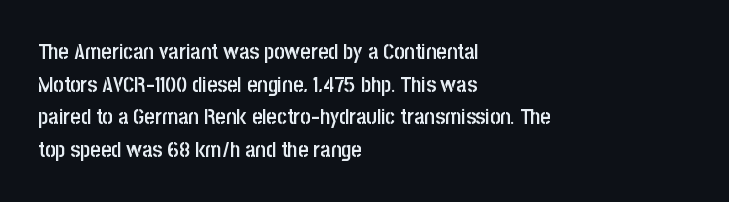
Q: Is the text bold? A: Semi-bold.
Q: Is the text italic (slanted)? A: No, it is upright.
Q: Is the text underlined? A: No.
Q: How is the paragraph aligned? A: Left-aligned.
Q: Is the spacing between letters normal or unusually wide? A: Normal.
Q: Is the spacing between lines tight, normal or loose? A: Normal.
